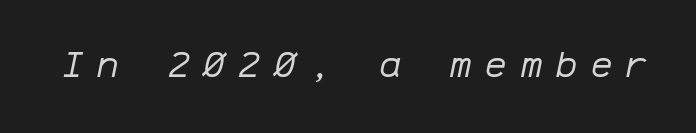
Q: Is the text bold? A: No.
Q: Is the text italic (slanted)? A: Yes, it leans right by about 12 degrees.
Q: Is the text underlined? A: No.
Q: Is the spacing between letters normal or unusually wide? A: Unusually wide.
Q: Width (condensed, normal, or wide)? A: Normal.
Q: Stroke contrast? A: Low.
Q: x-height? A: Medium.
Q: Monospaced? A: Yes.
